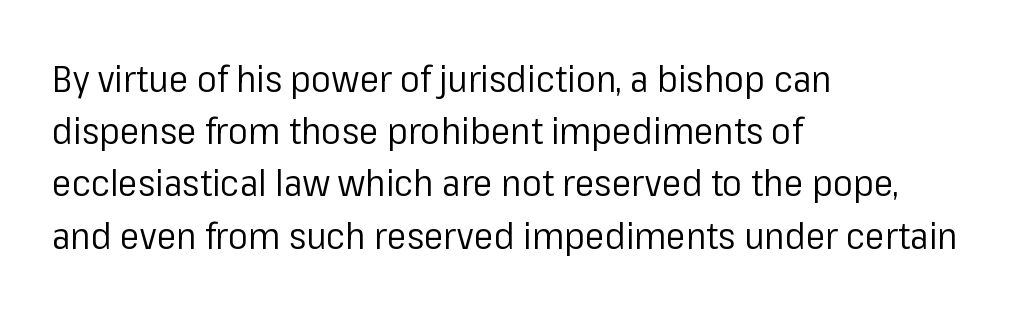
The image shows 37 px regular-weight sans-serif type, upright; set left-aligned, normal line spacing (1.41x), normal letter spacing, not underlined; low stroke contrast and a medium x-height.
